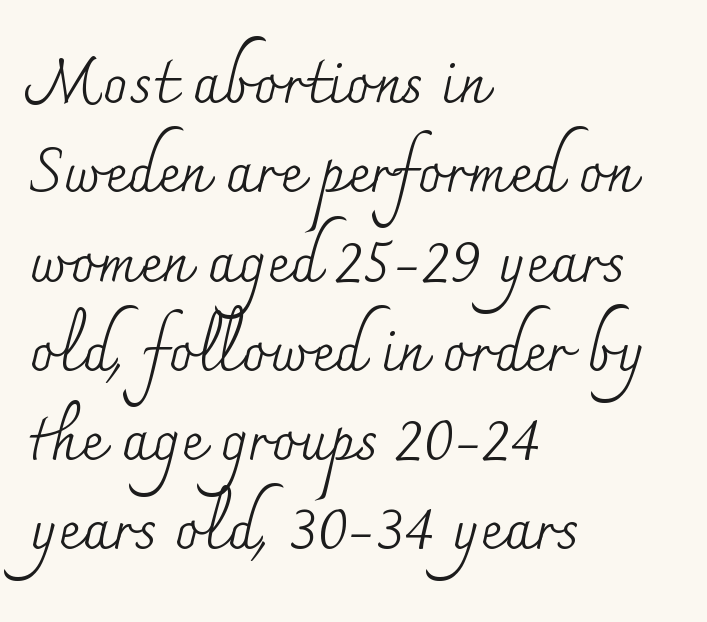
Q: Is the text bold? A: No.
Q: Is the text italic (slanted)? A: Yes.
Q: Is the typeface a serif or a sans-serif typeface? A: Serif.
Q: Is the text underlined? A: No.
Q: How is the paragraph aligned? A: Left-aligned.
Q: Is the spacing between letters normal or unusually wide? A: Normal.
Q: Is the spacing between lines tight, normal or loose? A: Normal.
Q: Width (condensed, normal, or wide)? A: Normal.
Q: Stroke contrast? A: Medium.
Q: x-height? A: Small.
Q: Monospaced? A: No.
